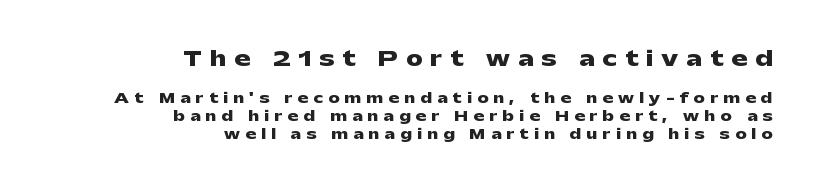
{"italic": "no", "bold": "yes", "underline": "no", "align": "right", "line_spacing": "normal", "line_spacing_ratio": 1.3, "letter_spacing": "wide", "letter_spacing_em": 0.38, "larger_block": "first", "size_ratio": 1.5, "glyph_px": 21}
